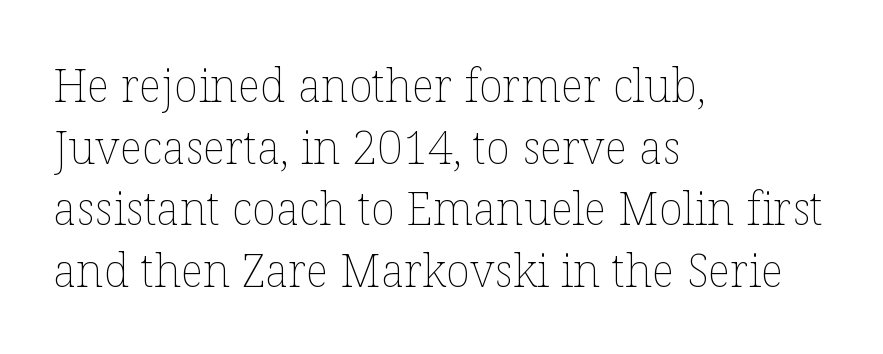
The passage shown is not underscored anywhere. The type is set solid horizontally, with unmodified tracking. The weight tops out at a normal text grade. Think of a printed novel: that variable character pitch is what you see here.
